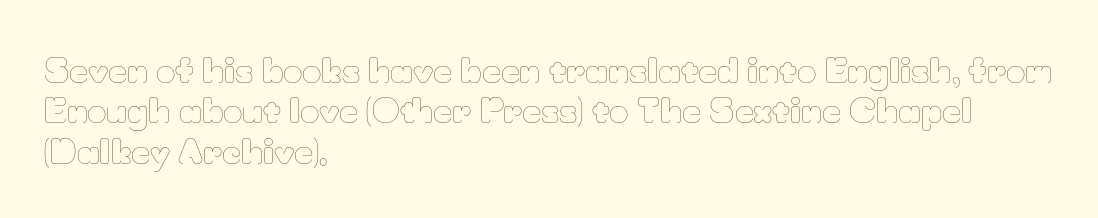
The image shows 33 px thin type, upright; set left-aligned, line spacing 1.22x, normal letter spacing, not underlined; low stroke contrast and a small x-height.
